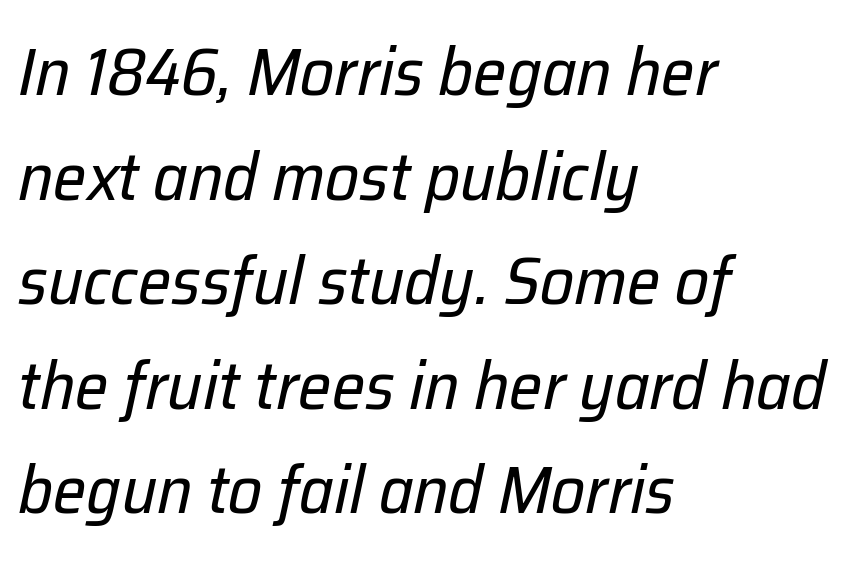
Q: Is the text bold? A: No.
Q: Is the text italic (slanted)? A: Yes, it leans right by about 12 degrees.
Q: Is the text underlined? A: No.
Q: How is the paragraph aligned? A: Left-aligned.
Q: Is the spacing between letters normal or unusually wide? A: Normal.
Q: Is the spacing between lines tight, normal or loose? A: Normal.
Q: Width (condensed, normal, or wide)? A: Normal.
Q: Stroke contrast? A: Low.
Q: x-height? A: Medium.
Q: Monospaced? A: No.
